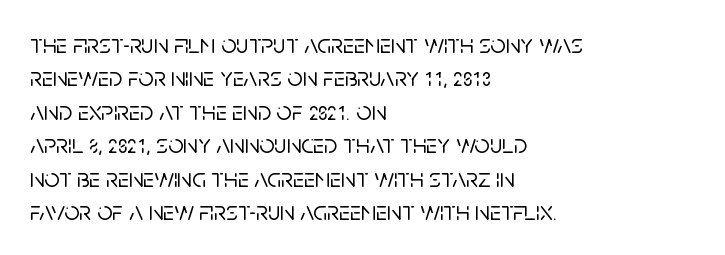
{"italic": "no", "underline": "no", "align": "left", "line_spacing_ratio": 1.24, "letter_spacing": "normal", "letter_spacing_em": 0.0, "glyph_px": 27}
